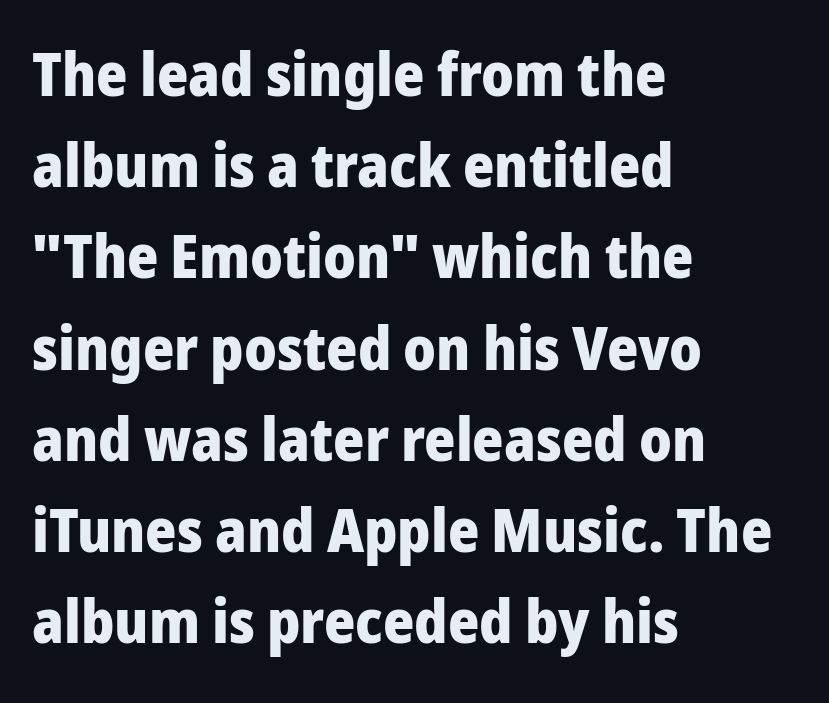
{"serif": "no", "italic": "no", "bold": "yes", "weight": "heavy", "width": "normal", "stroke_contrast": "low", "x_height": "medium", "monospaced": "no", "underline": "no", "align": "left", "line_spacing": "normal", "line_spacing_ratio": 1.52, "letter_spacing": "normal", "letter_spacing_em": 0.0, "glyph_px": 60}
